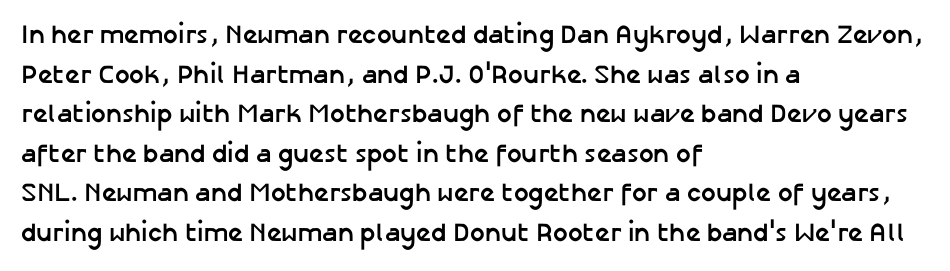
Line spacing here is normal. Words float on clear page, feet unadorned. Each glyph is drawn with heavy, bold strokes. There is no visible air inserted between adjacent glyphs. These lines are set flush left with a ragged right edge. This is roman type, the default non-slanted kind.
